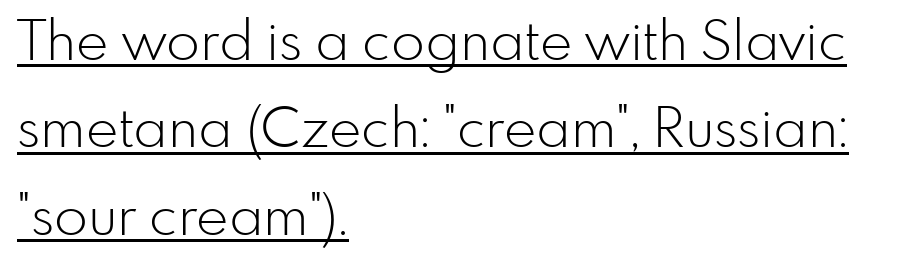
Q: Is the text bold? A: No.
Q: Is the text italic (slanted)? A: No, it is upright.
Q: Is the typeface a serif or a sans-serif typeface? A: Sans-serif.
Q: Is the text underlined? A: Yes.
Q: How is the paragraph aligned? A: Left-aligned.
Q: Is the spacing between letters normal or unusually wide? A: Normal.
Q: Is the spacing between lines tight, normal or loose? A: Normal.
Q: Width (condensed, normal, or wide)? A: Normal.
Q: Stroke contrast? A: Low.
Q: x-height? A: Small.
Q: Monospaced? A: No.
